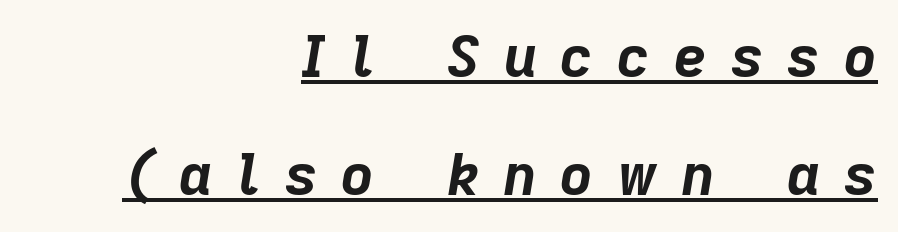
Q: Is the text bold? A: Yes.
Q: Is the text italic (slanted)? A: Yes, it leans right by about 9 degrees.
Q: Is the text underlined? A: Yes.
Q: How is the paragraph aligned? A: Right-aligned.
Q: Is the spacing between letters normal or unusually wide? A: Unusually wide.
Q: Is the spacing between lines tight, normal or loose? A: Loose.
Q: Width (condensed, normal, or wide)? A: Normal.
Q: Stroke contrast? A: Low.
Q: x-height? A: Medium.
Q: Monospaced? A: No.
